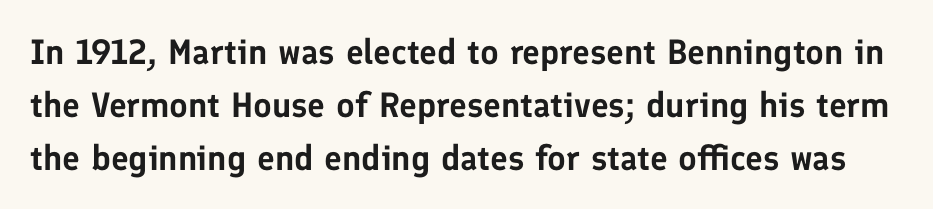
Q: Is the text italic (slanted)? A: No, it is upright.
Q: Is the typeface a serif or a sans-serif typeface? A: Sans-serif.
Q: Is the text underlined? A: No.
Q: Is the spacing between letters normal or unusually wide? A: Normal.
Q: Is the spacing between lines tight, normal or loose? A: Normal.
Q: Width (condensed, normal, or wide)? A: Normal.
Q: Stroke contrast? A: Low.
Q: x-height? A: Medium.
Q: Monospaced? A: No.
